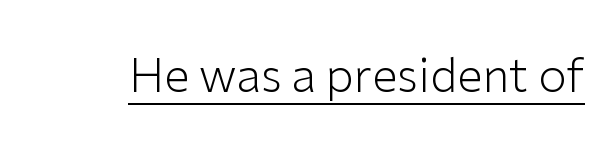
Is the stroke heavy? The answer is a plain regular-or-lighter. Note: no serifs on the glyphs. Every character sits straight up, as roman type does. You could not count columns in this text — the font is proportionally spaced. Every word sits above its own underline. The letters sit at their default tracking, neither squeezed nor spread.
